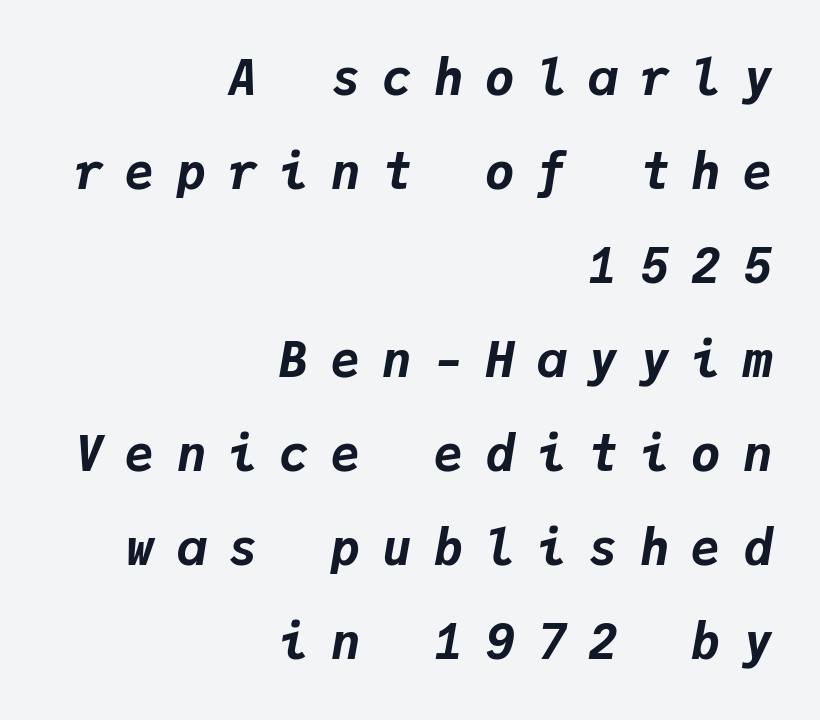
Is the type slanted? Yes — the strokes lean at a clear angle. Leftover space on each line is placed entirely before the opening word. A typesetter would call this monospace, since all characters share one set width. On the weight axis this lands at bold, roughly 700. Clear beneath every line of the passage. Regarding leading, the lines here are spaced well apart.
